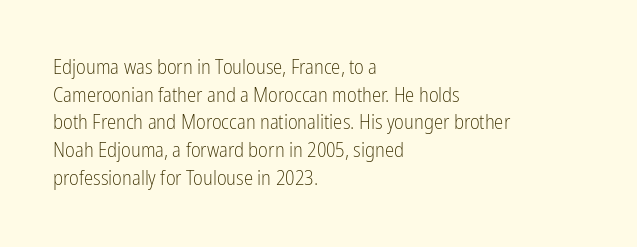
The image shows 21 px text type, upright; set left-aligned, normal line spacing (1.32x), normal letter spacing, not underlined.
